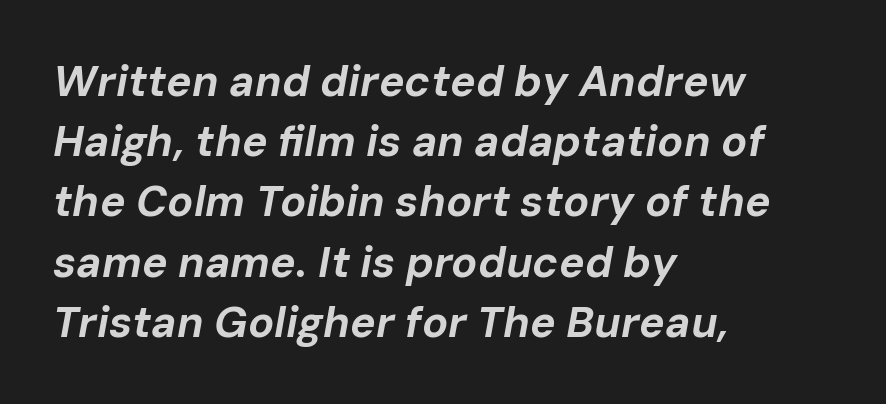
Q: Is the text bold? A: Yes.
Q: Is the text italic (slanted)? A: Yes, it leans right by about 10 degrees.
Q: Is the text underlined? A: No.
Q: How is the paragraph aligned? A: Left-aligned.
Q: Is the spacing between letters normal or unusually wide? A: Normal.
Q: Is the spacing between lines tight, normal or loose? A: Normal.
Q: Width (condensed, normal, or wide)? A: Normal.
Q: Stroke contrast? A: Low.
Q: x-height? A: Medium.
Q: Monospaced? A: No.
